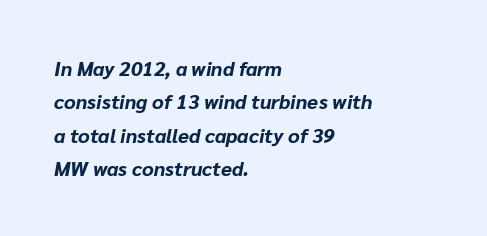
The image shows 20 px bold type, italic (leaning right); set left-aligned, normal line spacing (1.67x), normal letter spacing, not underlined.
